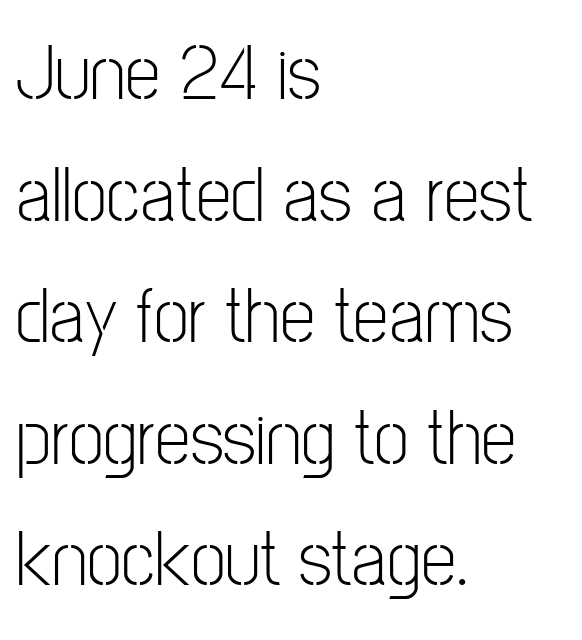
These lines are set flush left with a ragged right edge. Check where the strokes stop: nothing finishes them off — pure sans. A bare baseline throughout the passage. The space between consecutive lines is moderate.
